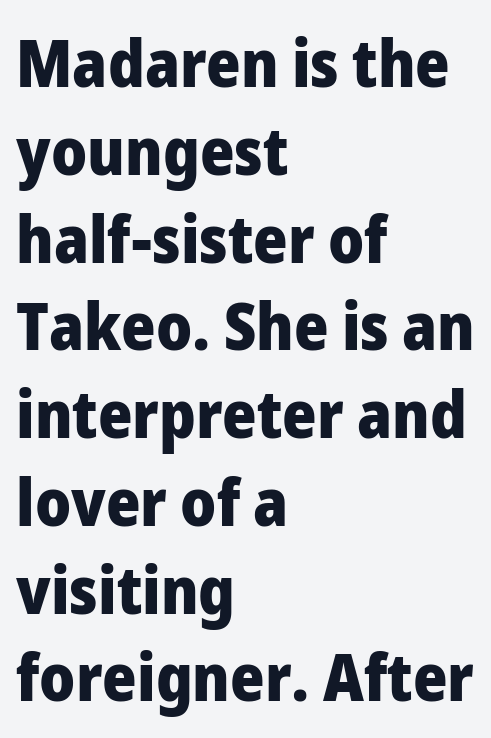
{"serif": "no", "italic": "no", "bold": "yes", "weight": "heavy", "width": "normal", "stroke_contrast": "low", "x_height": "medium", "monospaced": "no", "underline": "no", "align": "left", "line_spacing": "normal", "line_spacing_ratio": 1.33, "letter_spacing": "normal", "letter_spacing_em": 0.0, "glyph_px": 66}
